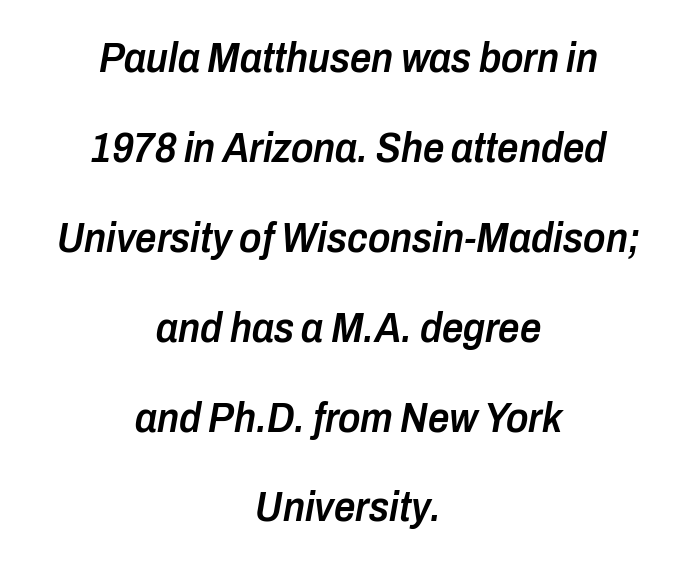
The image shows 42 px semibold, condensed type, italic (leaning right); set centered, loose line spacing (2.14x), normal letter spacing, not underlined; low stroke contrast and a medium x-height.
